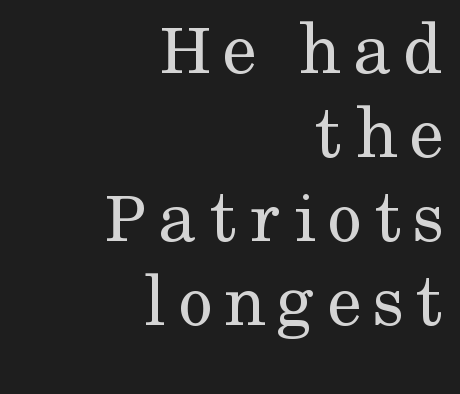
This sample has the flowing, uneven cadence of proportional lettering. The typography opts for an upright posture over an oblique one. Baseline-to-baseline distance is barely more than the letter height. Font category for this specimen: serif. This sample is right-justified, so line beginnings fall wherever the words allow. The font sits on the lighter half of the weight spectrum, regular included.
